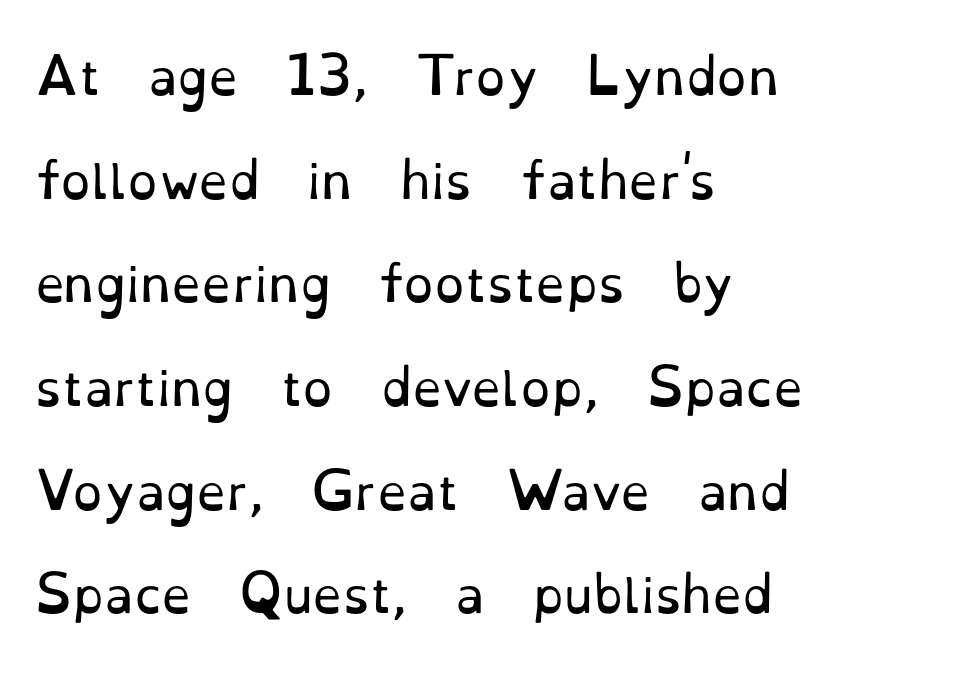
Q: Is the text bold? A: No.
Q: Is the text italic (slanted)? A: No, it is upright.
Q: Is the typeface a serif or a sans-serif typeface? A: Sans-serif.
Q: Is the text underlined? A: No.
Q: How is the paragraph aligned? A: Left-aligned.
Q: Is the spacing between letters normal or unusually wide? A: Normal.
Q: Is the spacing between lines tight, normal or loose? A: Loose.
Q: Width (condensed, normal, or wide)? A: Normal.
Q: Stroke contrast? A: Low.
Q: x-height? A: Small.
Q: Monospaced? A: No.
